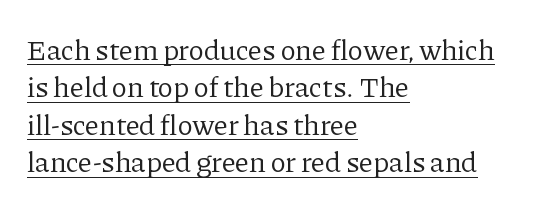
Regarding serifs, this sample has them. The block of text has a typical density, with ordinary space between rows. The lines are quadded left. Heft: none added — not bold. Inter-character spacing is left at the font's built-in metrics.
